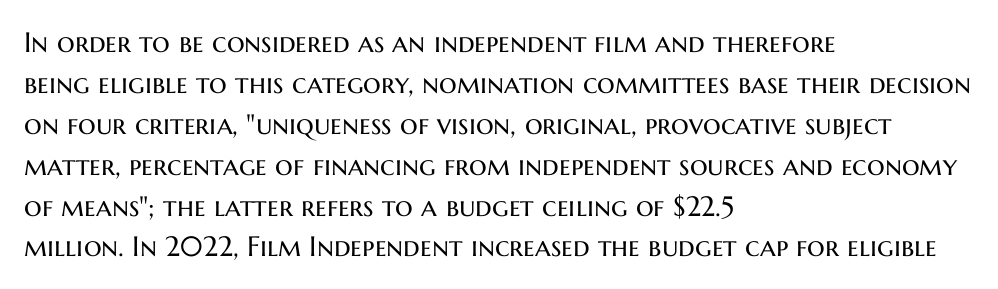
Q: Is the text bold? A: No.
Q: Is the text italic (slanted)? A: No, it is upright.
Q: Is the typeface a serif or a sans-serif typeface? A: Sans-serif.
Q: Is the text underlined? A: No.
Q: How is the paragraph aligned? A: Left-aligned.
Q: Is the spacing between letters normal or unusually wide? A: Normal.
Q: Is the spacing between lines tight, normal or loose? A: Normal.
Q: Width (condensed, normal, or wide)? A: Normal.
Q: Stroke contrast? A: Medium.
Q: x-height? A: Medium.
Q: Monospaced? A: No.
